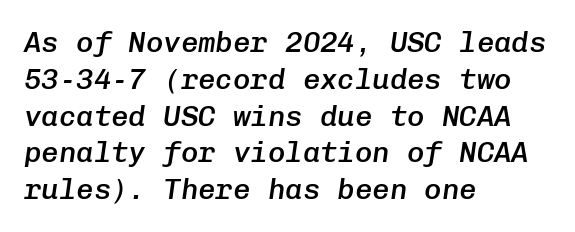
On the weight axis this lands at semibold, roughly 600. Line spacing here is normal. Every character here occupies the same horizontal width, giving the sample a typewriter-like rhythm. Between one letter and the next there's only the usual sliver of space. The face used here has a pronounced slope to its letters. All the whitespace from short lines collects on the right.
